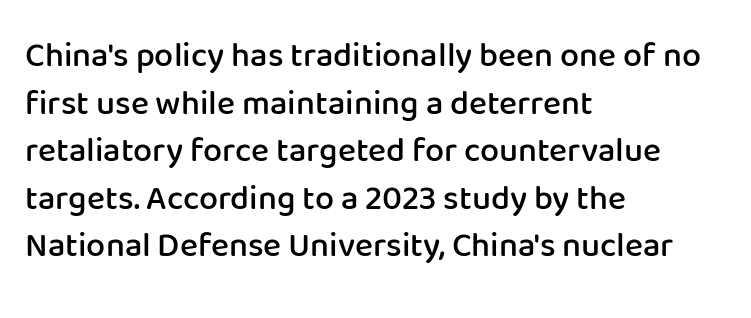
Q: Is the text bold? A: Semi-bold.
Q: Is the text italic (slanted)? A: No, it is upright.
Q: Is the typeface a serif or a sans-serif typeface? A: Sans-serif.
Q: Is the text underlined? A: No.
Q: How is the paragraph aligned? A: Left-aligned.
Q: Is the spacing between letters normal or unusually wide? A: Normal.
Q: Is the spacing between lines tight, normal or loose? A: Normal.
Q: Width (condensed, normal, or wide)? A: Normal.
Q: Stroke contrast? A: Low.
Q: x-height? A: Medium.
Q: Monospaced? A: No.
